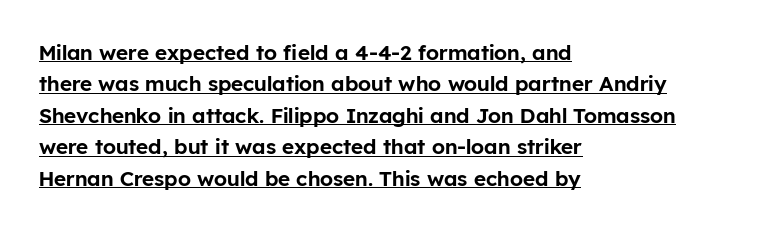
{"italic": "no", "underline": "yes", "align": "left", "line_spacing": "normal", "line_spacing_ratio": 1.5, "letter_spacing": "normal", "letter_spacing_em": 0.0, "glyph_px": 21}
